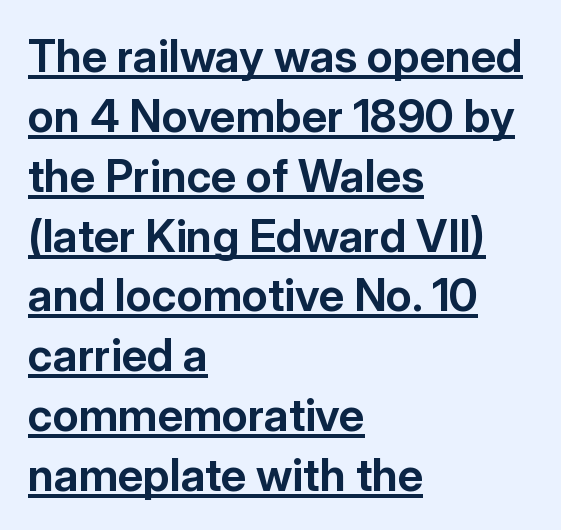
The image shows 45 px bold sans-serif type, upright; set left-aligned, normal line spacing (1.33x), normal letter spacing, underlined; low stroke contrast and a medium x-height.
